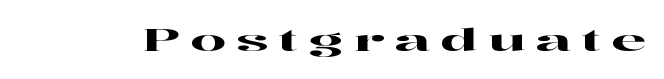
Q: Is the text italic (slanted)? A: No, it is upright.
Q: Is the typeface a serif or a sans-serif typeface? A: Serif.
Q: Is the text underlined? A: No.
Q: Is the spacing between letters normal or unusually wide? A: Unusually wide.
Q: Width (condensed, normal, or wide)? A: Wide.
Q: Stroke contrast? A: High.
Q: x-height? A: Medium.
Q: Monospaced? A: No.
